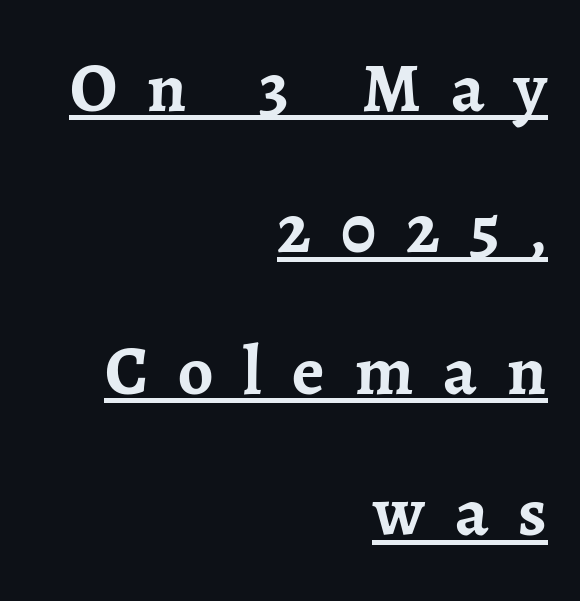
{"serif": "yes", "italic": "no", "bold": "yes", "weight": "semibold", "width": "normal", "stroke_contrast": "low", "x_height": "medium", "monospaced": "no", "underline": "yes", "align": "right", "line_spacing": "loose", "line_spacing_ratio": 2.02, "letter_spacing": "wide", "letter_spacing_em": 0.43, "glyph_px": 70}
